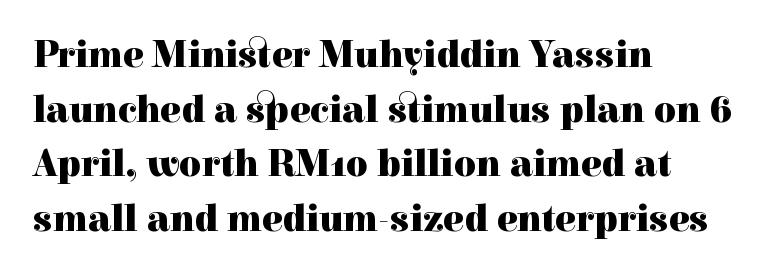
Q: Is the text bold? A: Yes.
Q: Is the text italic (slanted)? A: No, it is upright.
Q: Is the typeface a serif or a sans-serif typeface? A: Serif.
Q: Is the text underlined? A: No.
Q: How is the paragraph aligned? A: Left-aligned.
Q: Is the spacing between letters normal or unusually wide? A: Normal.
Q: Is the spacing between lines tight, normal or loose? A: Normal.
Q: Width (condensed, normal, or wide)? A: Normal.
Q: x-height? A: Medium.
Q: Monospaced? A: No.
